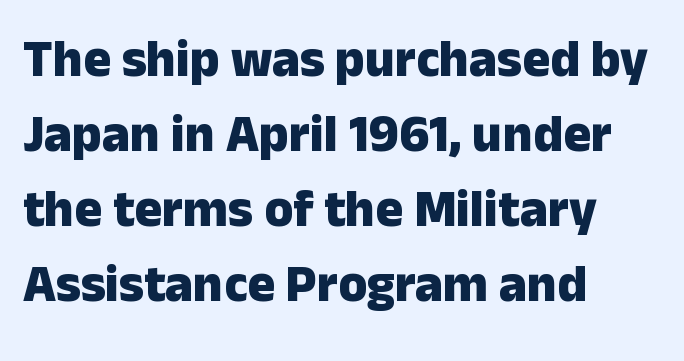
The image shows 52 px heavy sans-serif type, upright; set left-aligned, normal line spacing (1.44x), normal letter spacing, not underlined; low stroke contrast and a medium x-height.
